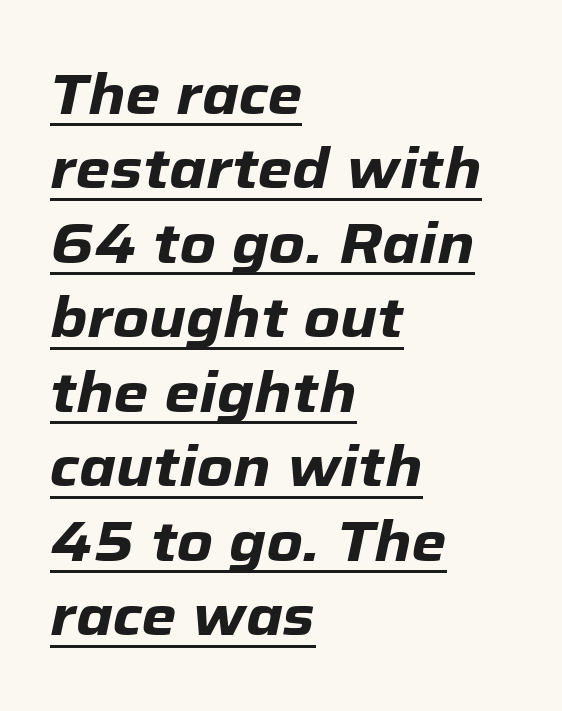
The passage shown is emphatically bold. This sample carries an underscore along the baseline area. A typesetter would call this leading conventional body-copy spacing. The horizontal fit of the characters is conventional and even.
